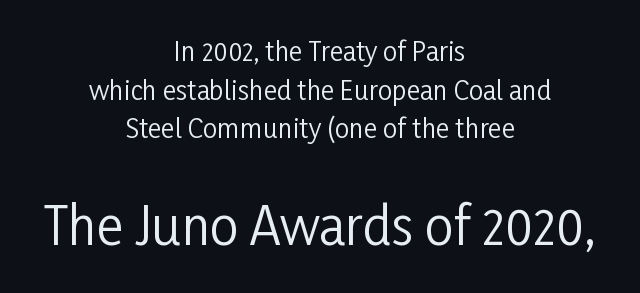
The image shows 51 px regular-weight, condensed sans-serif type, upright; set centered, normal line spacing (1.49x), normal letter spacing, not underlined; the second (bottom) block is 1.96x larger; low stroke contrast and a medium x-height.
